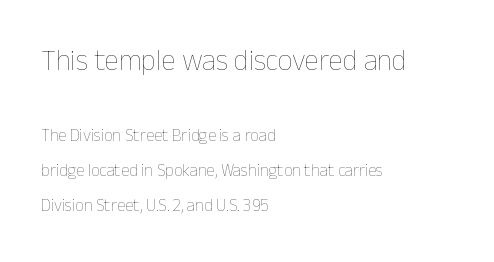
The image shows 29 px thin type, upright; set left-aligned, loose line spacing (2.06x), normal letter spacing, not underlined; the first (top) block is 1.71x larger; low stroke contrast and a medium x-height.
